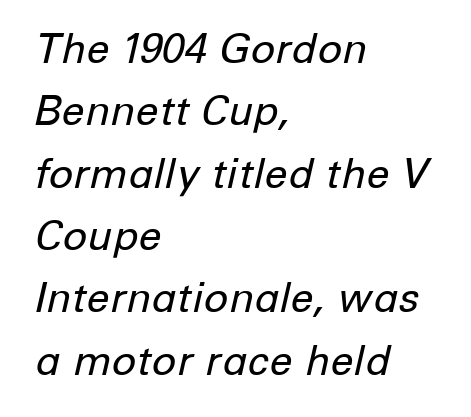
The glyphs are unaccompanied by any horizontal stroke below them. A normal amount of white space separates one row of letters from the next. Italic? Definitely — the glyphs are oblique. The horizontal fit of the characters is conventional and even.
